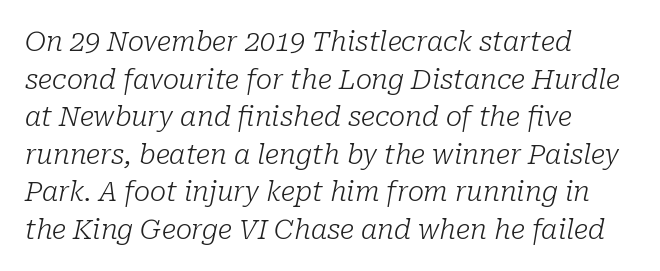
Q: Is the text bold? A: No.
Q: Is the text italic (slanted)? A: Yes, it leans right by about 10 degrees.
Q: Is the text underlined? A: No.
Q: How is the paragraph aligned? A: Left-aligned.
Q: Is the spacing between letters normal or unusually wide? A: Normal.
Q: Is the spacing between lines tight, normal or loose? A: Normal.
